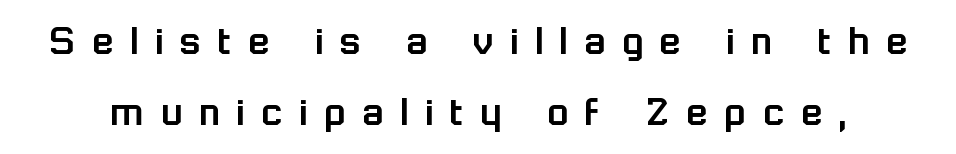
Is this a fixed-width face? No — the glyphs have proportional, varying widths. This rendering employs a face without finishing strokes, i.e., a sans-serif. Ordinary non-slanted type is in use. Bare-footed words on every line. Rows of type keep a routine distance in the vertical direction. Short note: letters widely spaced.
